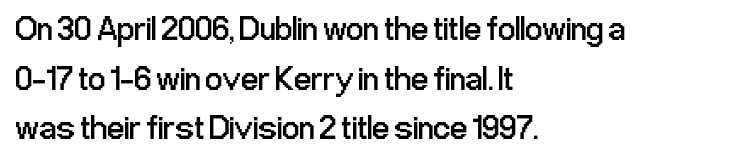
Q: Is the text bold? A: No.
Q: Is the text italic (slanted)? A: No, it is upright.
Q: Is the typeface a serif or a sans-serif typeface? A: Sans-serif.
Q: Is the text underlined? A: No.
Q: How is the paragraph aligned? A: Left-aligned.
Q: Is the spacing between letters normal or unusually wide? A: Normal.
Q: Is the spacing between lines tight, normal or loose? A: Normal.
Q: Width (condensed, normal, or wide)? A: Condensed.
Q: Stroke contrast? A: Low.
Q: x-height? A: Medium.
Q: Monospaced? A: No.
